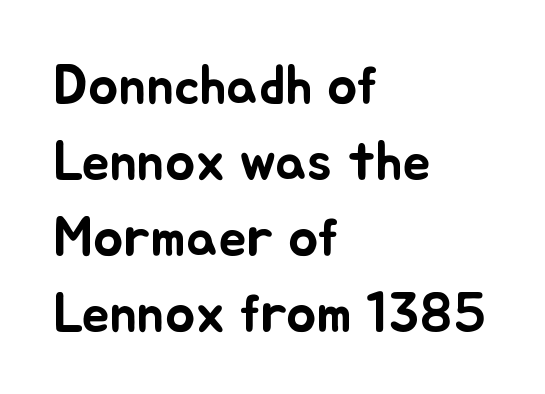
Varying glyph widths throughout — classic text-font behaviour. Alignment: flush left. The letters stand upright; this is a roman face. These lines sit exactly where default settings would place them.
